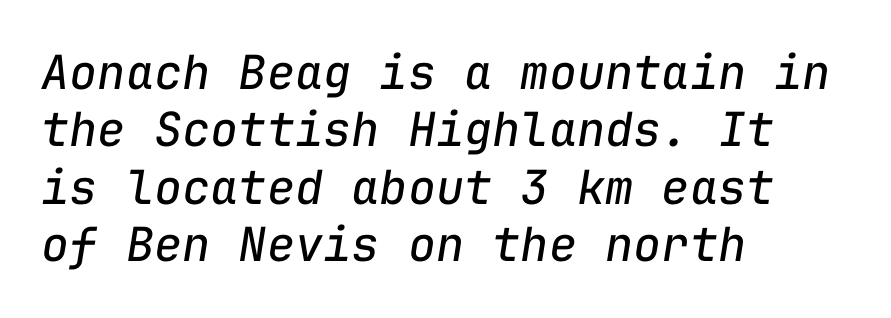
{"italic": "yes", "lean": "right", "slant_degrees": 9, "bold": "no", "weight": "regular", "width": "normal", "stroke_contrast": "low", "x_height": "medium", "monospaced": "yes", "underline": "no", "align": "left", "line_spacing_ratio": 1.22, "letter_spacing": "normal", "letter_spacing_em": 0.0, "glyph_px": 47}
